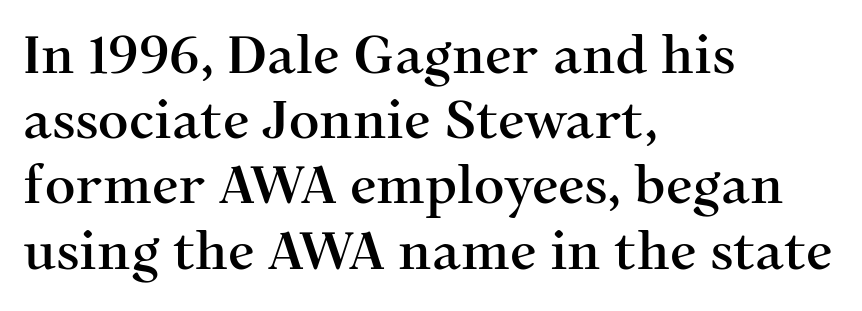
The image shows 53 px serif type, upright; set left-aligned, line spacing 1.23x, normal letter spacing, not underlined; medium stroke contrast and a medium x-height.
